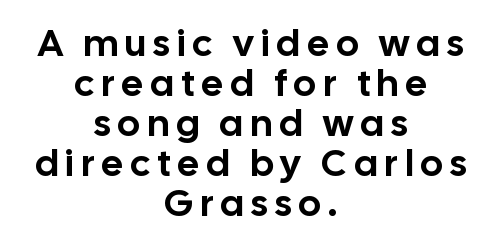
Just letters on the line, the space beneath them empty. Regarding serifs, this sample does without them. Neither beginnings nor endings align; midpoints do. Looks like regular typesetting: each glyph gets only the width it needs. This sample trades vertical openness for compactness between lines. Posture: straight, roman, zero tilt.
